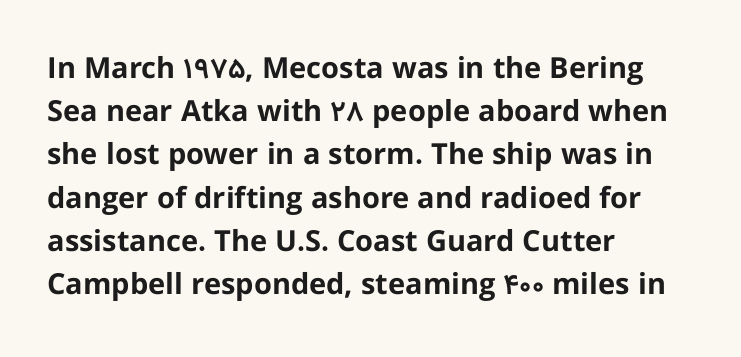
Q: Is the text bold? A: Yes.
Q: Is the text italic (slanted)? A: No, it is upright.
Q: Is the typeface a serif or a sans-serif typeface? A: Sans-serif.
Q: Is the text underlined? A: No.
Q: How is the paragraph aligned? A: Left-aligned.
Q: Is the spacing between letters normal or unusually wide? A: Normal.
Q: Is the spacing between lines tight, normal or loose? A: Normal.
Q: Width (condensed, normal, or wide)? A: Normal.
Q: Stroke contrast? A: Low.
Q: x-height? A: Medium.
Q: Monospaced? A: No.
